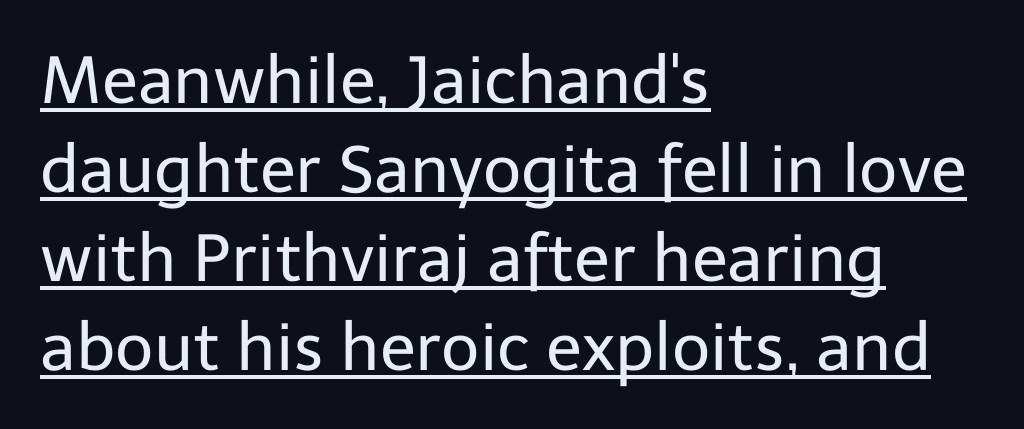
Q: Is the text bold? A: No.
Q: Is the text italic (slanted)? A: No, it is upright.
Q: Is the typeface a serif or a sans-serif typeface? A: Sans-serif.
Q: Is the text underlined? A: Yes.
Q: How is the paragraph aligned? A: Left-aligned.
Q: Is the spacing between letters normal or unusually wide? A: Normal.
Q: Is the spacing between lines tight, normal or loose? A: Normal.
Q: Width (condensed, normal, or wide)? A: Normal.
Q: Stroke contrast? A: Low.
Q: x-height? A: Medium.
Q: Monospaced? A: No.
